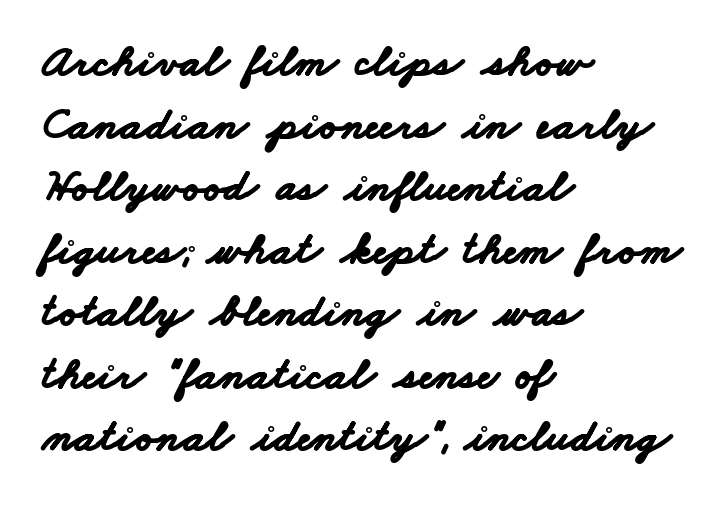
{"serif": "no", "bold": "yes", "weight": "bold", "width": "wide", "stroke_contrast": "low", "x_height": "small", "monospaced": "no", "underline": "no", "align": "left", "line_spacing": "normal", "line_spacing_ratio": 1.36, "letter_spacing": "normal", "letter_spacing_em": 0.0, "glyph_px": 46}
